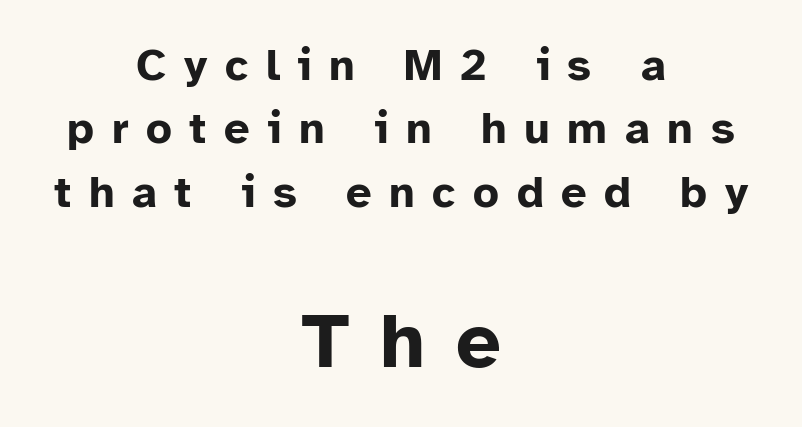
The image shows 79 px bold sans-serif type, upright; set centered, normal line spacing (1.41x), unusually wide letter spacing (+0.39 em), not underlined; the second (bottom) block is 1.76x larger; low stroke contrast and a medium x-height.
